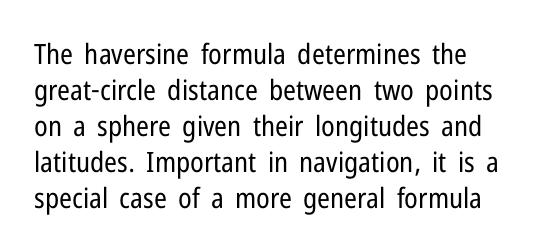
Q: Is the text bold? A: No.
Q: Is the text italic (slanted)? A: No, it is upright.
Q: Is the typeface a serif or a sans-serif typeface? A: Sans-serif.
Q: Is the text underlined? A: No.
Q: Is the spacing between letters normal or unusually wide? A: Normal.
Q: Is the spacing between lines tight, normal or loose? A: Normal.
Q: Width (condensed, normal, or wide)? A: Condensed.
Q: Stroke contrast? A: Low.
Q: x-height? A: Medium.
Q: Monospaced? A: No.
